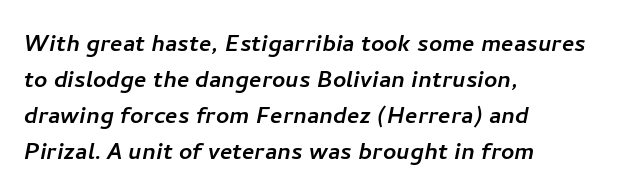
Q: Is the typeface a serif or a sans-serif typeface? A: Sans-serif.
Q: Is the text underlined? A: No.
Q: How is the paragraph aligned? A: Left-aligned.
Q: Is the spacing between letters normal or unusually wide? A: Normal.
Q: Width (condensed, normal, or wide)? A: Normal.
Q: Stroke contrast? A: Low.
Q: x-height? A: Medium.
Q: Monospaced? A: No.
